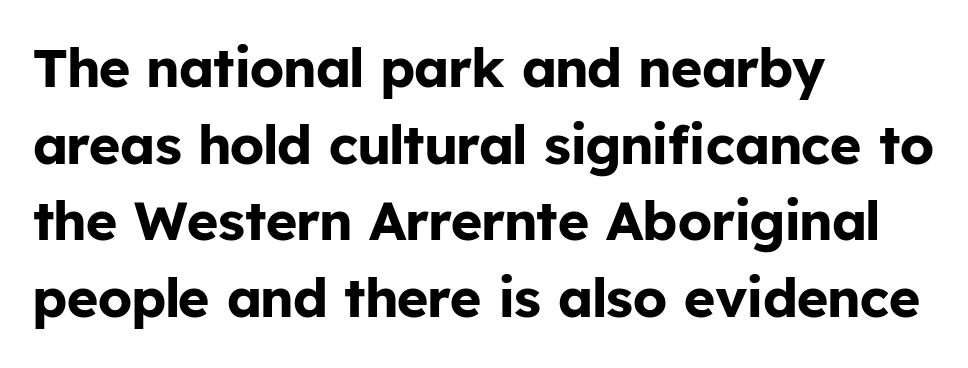
The text block is weighted toward the left margin, trailing off unevenly rightward. If you drew a line through each stem, it would be perfectly vertical. Is the letter spacing exaggerated? No — it looks like the ordinary default. Vertical spacing — default. Heft: maximum for text — a bold.
